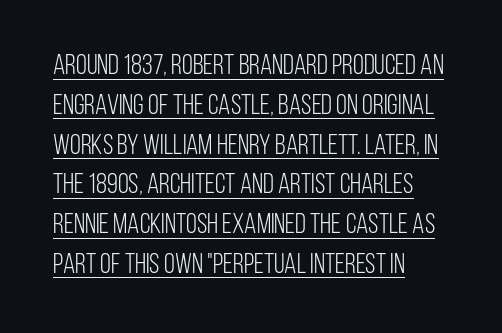
The image shows 28 px light, condensed sans-serif type, upright; set left-aligned, normal line spacing (1.42x), normal letter spacing, underlined; low stroke contrast and a large x-height.
